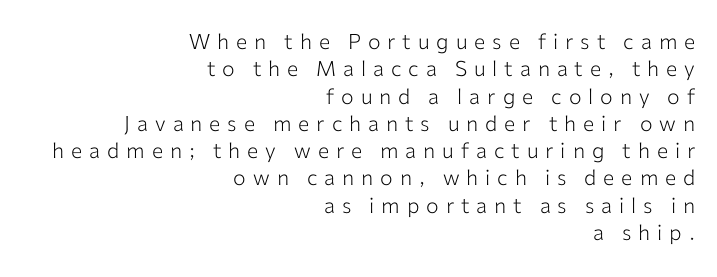
Q: Is the text bold? A: No.
Q: Is the text italic (slanted)? A: No, it is upright.
Q: Is the text underlined? A: No.
Q: How is the paragraph aligned? A: Right-aligned.
Q: Is the spacing between letters normal or unusually wide? A: Unusually wide.
Q: Is the spacing between lines tight, normal or loose? A: Normal.
